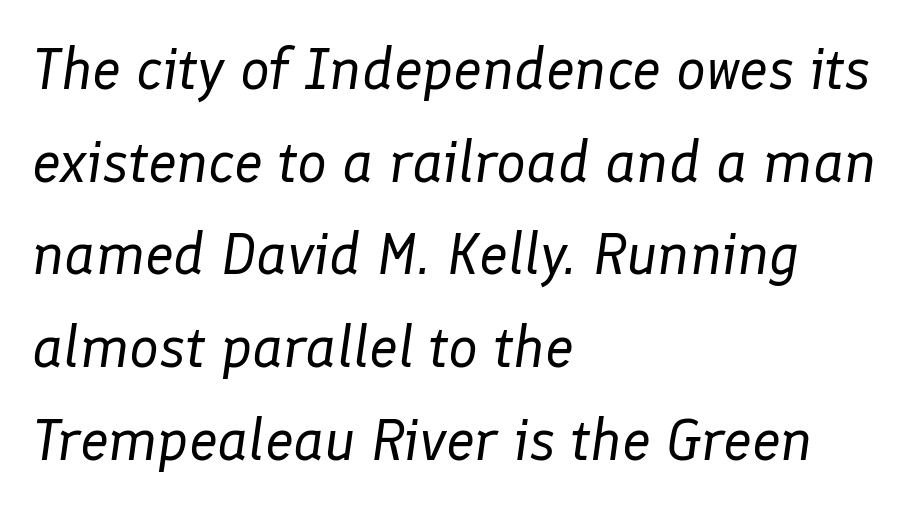
Q: Is the text bold? A: No.
Q: Is the text italic (slanted)? A: Yes, it leans right by about 8 degrees.
Q: Is the text underlined? A: No.
Q: How is the paragraph aligned? A: Left-aligned.
Q: Is the spacing between letters normal or unusually wide? A: Normal.
Q: Is the spacing between lines tight, normal or loose? A: Normal.
Q: Width (condensed, normal, or wide)? A: Normal.
Q: Stroke contrast? A: Low.
Q: x-height? A: Medium.
Q: Monospaced? A: No.
